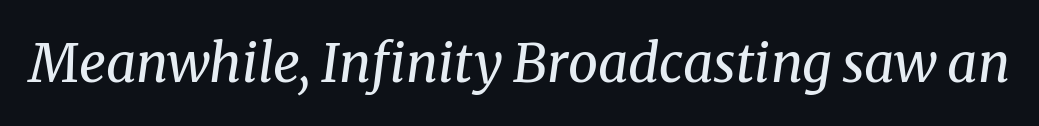
No extra ink here — the face is not bold. Unlike a clean sans, this face finishes its strokes with serifs. Check the space under the baseline: it is left empty. This sample has the flowing, uneven cadence of proportional lettering. Look at the tracking — it's just the regular setting, nothing added.
